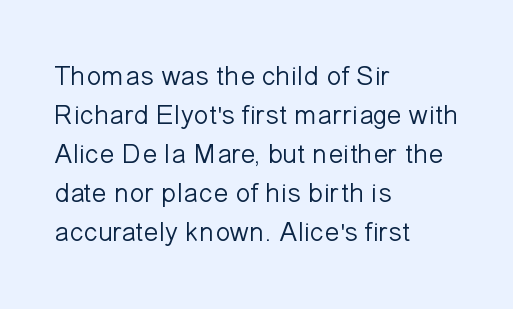
{"serif": "no", "italic": "no", "bold": "no", "weight": "light", "width": "normal", "stroke_contrast": "low", "x_height": "medium", "monospaced": "no", "underline": "no", "align": "left", "line_spacing": "normal", "line_spacing_ratio": 1.39, "letter_spacing": "normal", "letter_spacing_em": 0.0, "glyph_px": 28}
